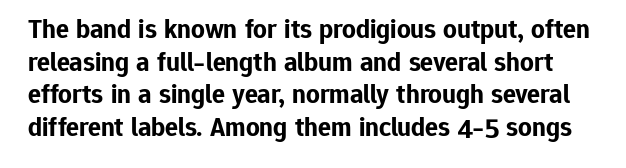
Q: Is the text bold? A: Yes.
Q: Is the text italic (slanted)? A: No, it is upright.
Q: Is the text underlined? A: No.
Q: Is the spacing between letters normal or unusually wide? A: Normal.
